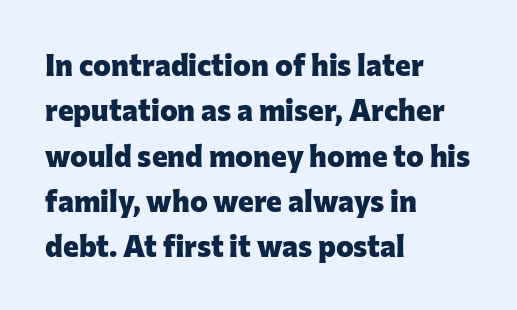
Each line starts at the same left margin while the right side varies. Stroke terminals: plain, sans-serif. Does extra space separate the letters? No, they use regular spacing. Lines of text with bare space underneath. In terms of posture, this sample is upright. This is heavy type, rendered in bold.
